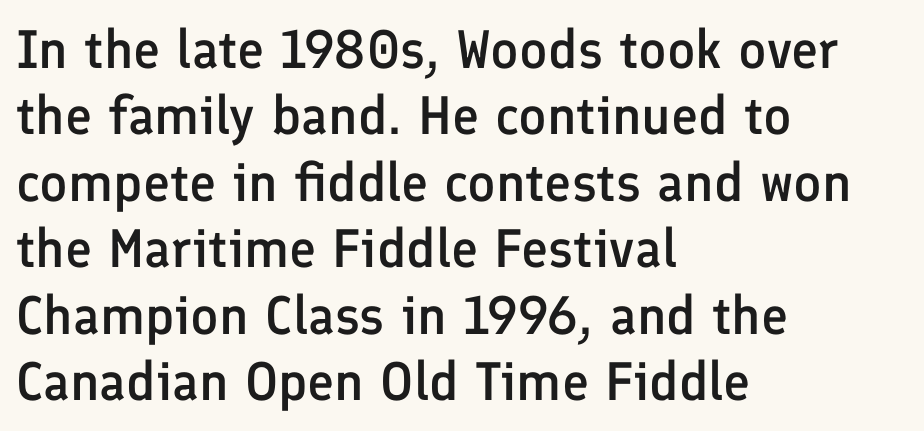
The strokes are fattened partway — semibold, not bold. Left-aligned paragraph, ragged on the right. Vertical strokes here are truly vertical. Think of a printed novel: that variable character pitch is what you see here. Nothing unusual about the tracking: characters are spaced as the font intends. Check where the strokes stop: nothing finishes them off — pure sans.
